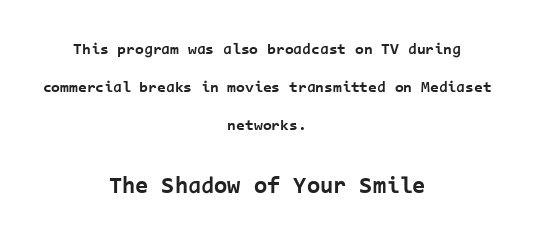
The image shows 24 px bold type, upright; set centered, loose line spacing (2.37x), normal letter spacing, not underlined; the second (bottom) block is 1.5x larger.
